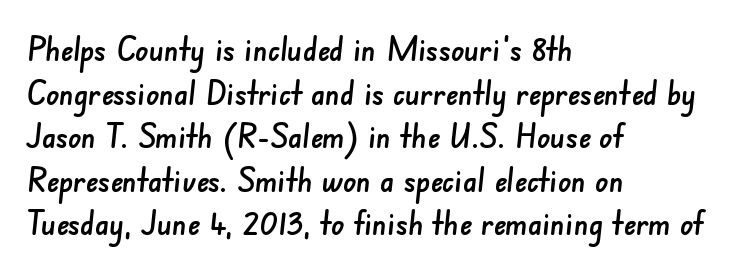
{"serif": "no", "width": "normal", "stroke_contrast": "low", "x_height": "small", "monospaced": "no", "underline": "no", "align": "left", "line_spacing": "normal", "line_spacing_ratio": 1.32, "letter_spacing": "normal", "letter_spacing_em": 0.0, "glyph_px": 33}
